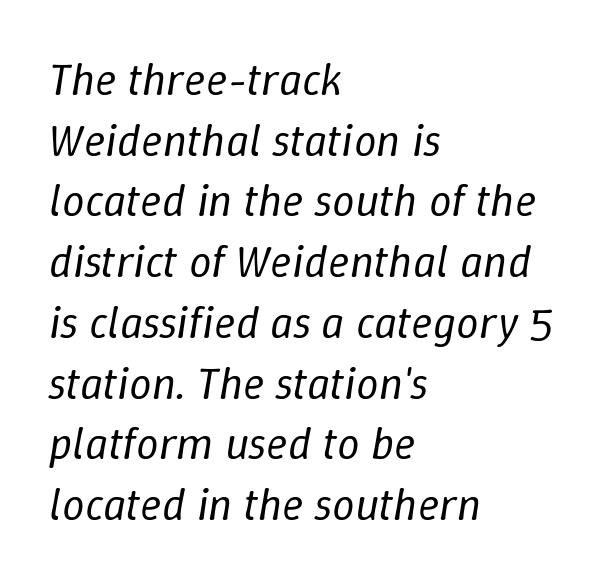
Q: Is the text bold? A: No.
Q: Is the text italic (slanted)? A: Yes, it leans right by about 9 degrees.
Q: Is the text underlined? A: No.
Q: How is the paragraph aligned? A: Left-aligned.
Q: Is the spacing between letters normal or unusually wide? A: Normal.
Q: Is the spacing between lines tight, normal or loose? A: Normal.
Q: Width (condensed, normal, or wide)? A: Normal.
Q: Stroke contrast? A: Low.
Q: x-height? A: Medium.
Q: Monospaced? A: No.
